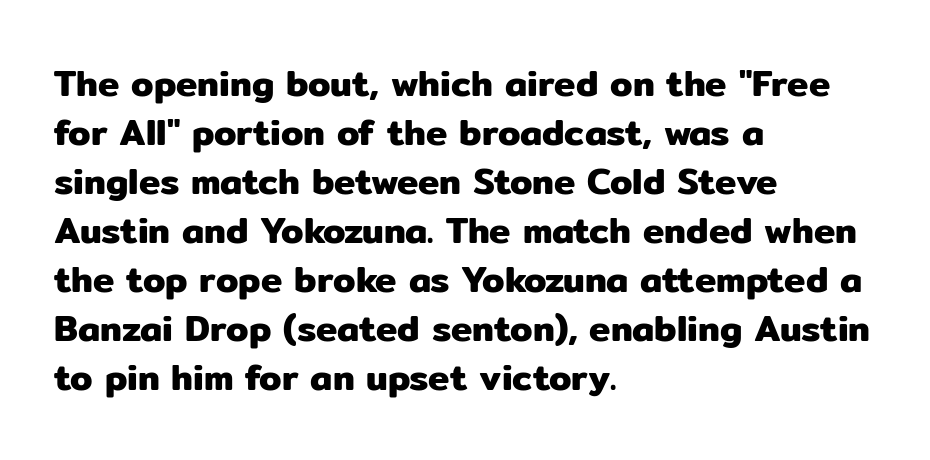
Q: Is the text italic (slanted)? A: No, it is upright.
Q: Is the typeface a serif or a sans-serif typeface? A: Sans-serif.
Q: Is the text underlined? A: No.
Q: How is the paragraph aligned? A: Left-aligned.
Q: Is the spacing between letters normal or unusually wide? A: Normal.
Q: Is the spacing between lines tight, normal or loose? A: Normal.
Q: Width (condensed, normal, or wide)? A: Normal.
Q: Stroke contrast? A: Low.
Q: x-height? A: Medium.
Q: Monospaced? A: No.
